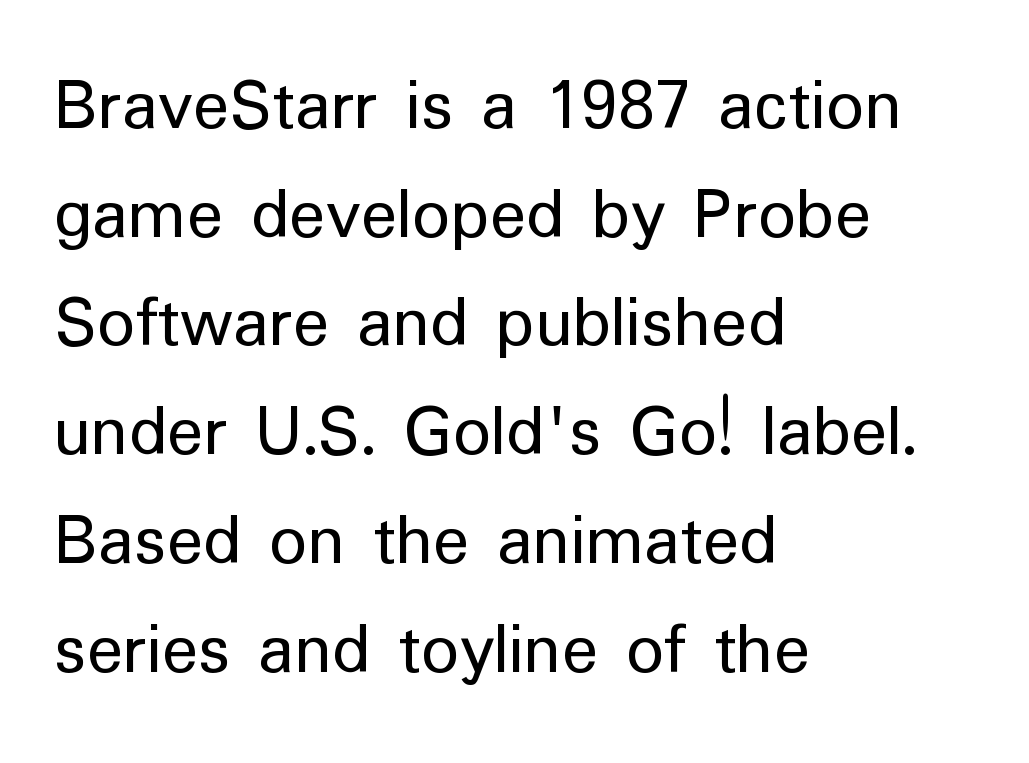
Q: Is the text bold? A: No.
Q: Is the text italic (slanted)? A: No, it is upright.
Q: Is the typeface a serif or a sans-serif typeface? A: Sans-serif.
Q: Is the text underlined? A: No.
Q: How is the paragraph aligned? A: Left-aligned.
Q: Is the spacing between letters normal or unusually wide? A: Normal.
Q: Is the spacing between lines tight, normal or loose? A: Normal.
Q: Width (condensed, normal, or wide)? A: Normal.
Q: Stroke contrast? A: Low.
Q: x-height? A: Medium.
Q: Monospaced? A: No.
